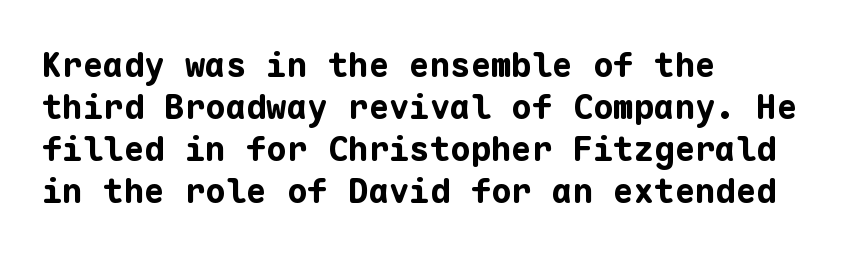
The image shows 34 px bold sans-serif type, upright, monospaced; set left-aligned, line spacing 1.24x, normal letter spacing, not underlined; low stroke contrast and a medium x-height.
